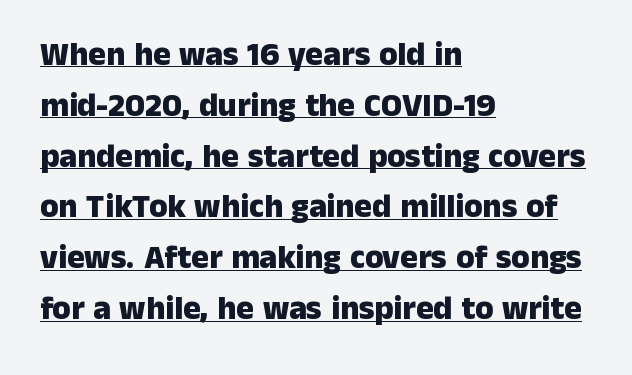
The image shows 33 px heavy sans-serif type, upright; set left-aligned, normal line spacing (1.54x), normal letter spacing, underlined; low stroke contrast and a medium x-height.
